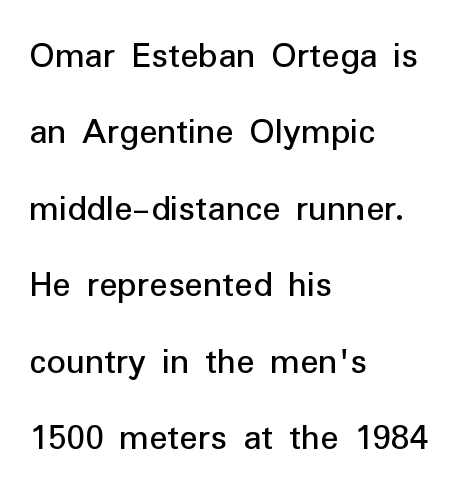
Note the varied advance widths — an 'i' is clearly narrower than an 'm'. How are the letters spaced? Ordinarily, with no added tracking. A classic flush-left, rag-right setting is used for this passage. Summary of weight: not heavy and not bold. Grotesque or geometric, the face here clearly has no serifs. Italic: no, the glyphs are upright roman.
